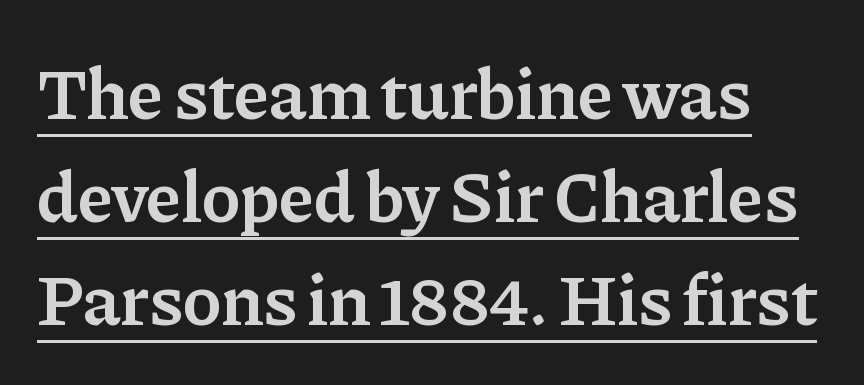
The image shows 73 px semibold serif type, upright; set normal line spacing (1.41x), normal letter spacing, underlined; low stroke contrast and a medium x-height.
